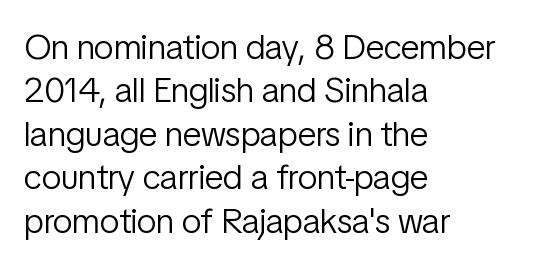
Here the glyphs are tracked normally, forming tight word shapes. The weight tops out at a normal text grade. A typesetter would label this face a sans. If you drew a ruler down the left edge, every line would touch it. Is this a fixed-width face? No — the glyphs have proportional, varying widths. The zone under the glyphs is completely vacant.
